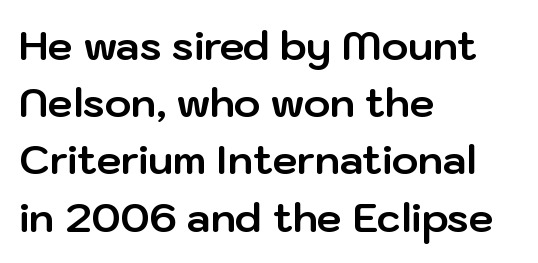
{"serif": "no", "italic": "no", "bold": "yes", "weight": "bold", "width": "normal", "stroke_contrast": "low", "x_height": "medium", "monospaced": "no", "underline": "no", "align": "left", "line_spacing": "normal", "line_spacing_ratio": 1.43, "letter_spacing": "normal", "letter_spacing_em": 0.0, "glyph_px": 40}
